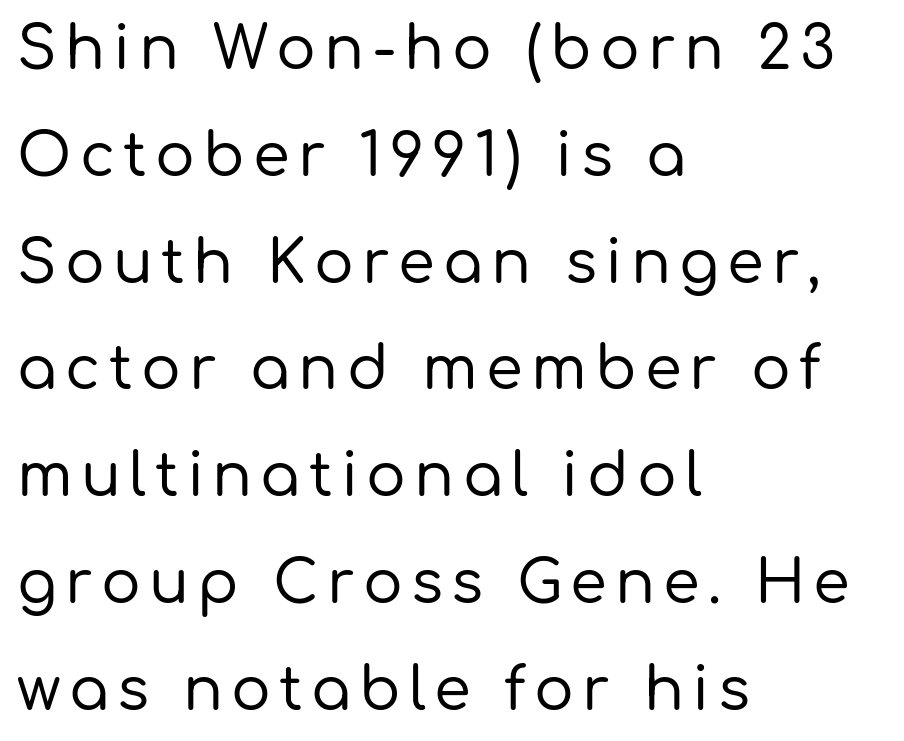
The image shows 59 px sans-serif type, upright; set left-aligned, line spacing 1.81x, not underlined; low stroke contrast and a medium x-height.
